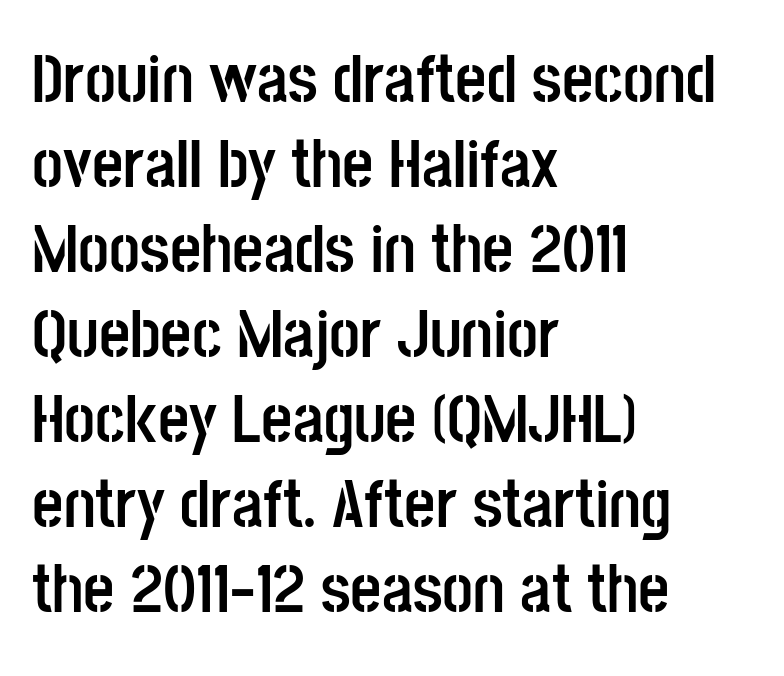
Q: Is the text bold? A: Yes.
Q: Is the text italic (slanted)? A: No, it is upright.
Q: Is the typeface a serif or a sans-serif typeface? A: Sans-serif.
Q: Is the text underlined? A: No.
Q: How is the paragraph aligned? A: Left-aligned.
Q: Is the spacing between letters normal or unusually wide? A: Normal.
Q: Is the spacing between lines tight, normal or loose? A: Normal.
Q: Width (condensed, normal, or wide)? A: Condensed.
Q: Stroke contrast? A: Low.
Q: x-height? A: Large.
Q: Monospaced? A: No.
